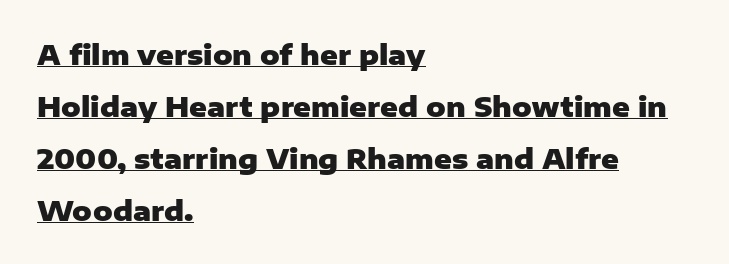
The image shows 27 px bold type, upright; set left-aligned, loose line spacing (1.92x), normal letter spacing, underlined.
